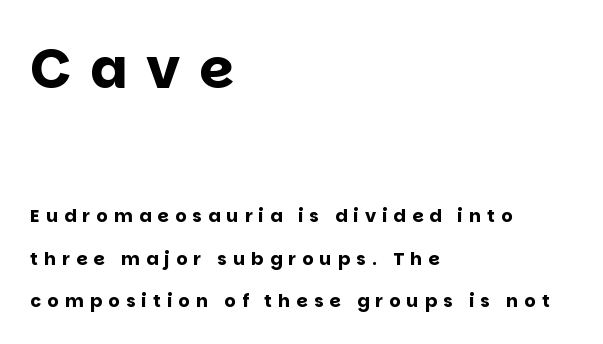
{"serif": "no", "italic": "no", "bold": "yes", "weight": "bold", "width": "normal", "stroke_contrast": "low", "x_height": "large", "monospaced": "no", "underline": "no", "align": "left", "line_spacing": "loose", "line_spacing_ratio": 2.35, "letter_spacing": "wide", "letter_spacing_em": 0.34, "larger_block": "first", "size_ratio": 3.06, "glyph_px": 55}
